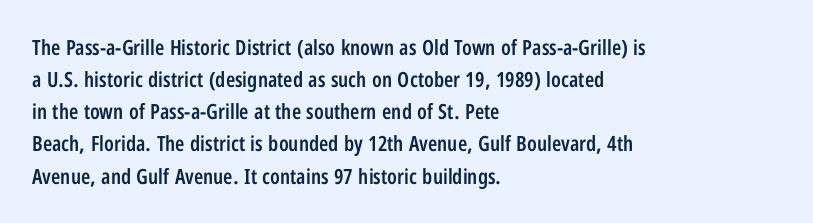
Q: Is the text bold? A: Semi-bold.
Q: Is the text italic (slanted)? A: No, it is upright.
Q: Is the text underlined? A: No.
Q: How is the paragraph aligned? A: Left-aligned.
Q: Is the spacing between letters normal or unusually wide? A: Normal.
Q: Is the spacing between lines tight, normal or loose? A: Normal.
